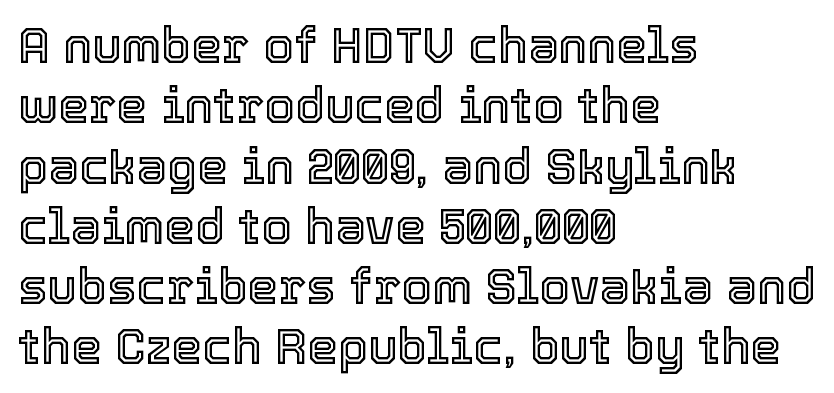
When letters stand straight like this, we call the style roman or upright. Compared with typical body copy, the letter spacing here is the same. Has an underline been added? It has not. Do the characters align in a grid? No, the font is proportional. This sample is left-justified, so line endings fall wherever the words run out.
